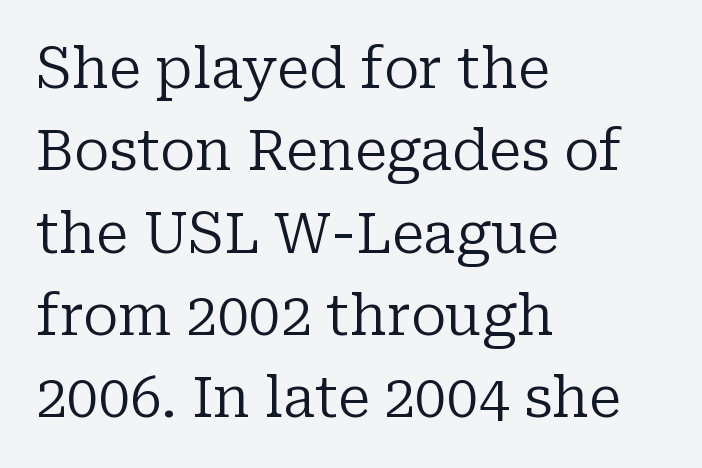
The image shows 56 px regular-weight serif type, upright; set left-aligned, normal line spacing (1.47x), normal letter spacing, not underlined; low stroke contrast and a medium x-height.
